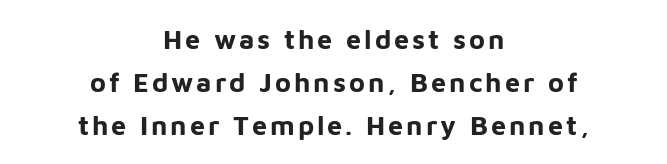
Q: Is the text bold? A: Yes.
Q: Is the text italic (slanted)? A: No, it is upright.
Q: Is the text underlined? A: No.
Q: How is the paragraph aligned? A: Centered.
Q: Is the spacing between lines tight, normal or loose? A: Normal.
